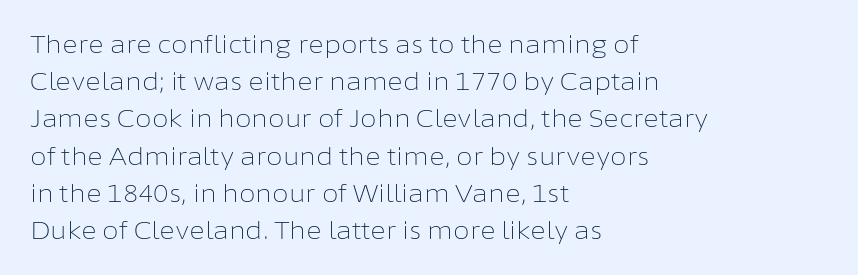
Ordinary non-slanted type is in use. This sample uses plain, unmodified letter spacing. Has an underline been added? It has not. The designer left line spacing at the default. The cut favours lightness, reaching ordinary text weight at its darkest. Layout note: lines flush left.
